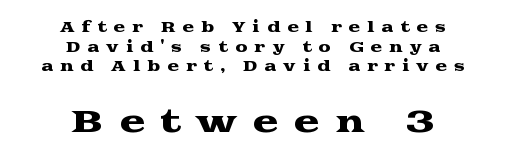
The image shows 31 px wide serif type, upright; set centered, normal line spacing (1.41x), unusually wide letter spacing (+0.49 em), not underlined; the second (bottom) block is 2.21x larger; medium stroke contrast and a medium x-height.
